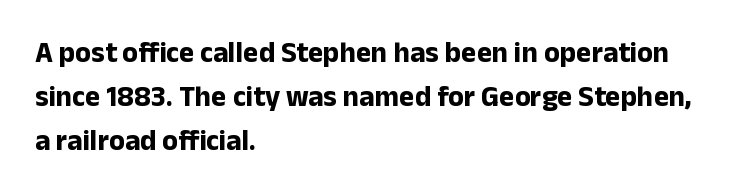
Q: Is the text bold? A: Yes.
Q: Is the text italic (slanted)? A: No, it is upright.
Q: Is the typeface a serif or a sans-serif typeface? A: Sans-serif.
Q: Is the text underlined? A: No.
Q: How is the paragraph aligned? A: Left-aligned.
Q: Is the spacing between letters normal or unusually wide? A: Normal.
Q: Is the spacing between lines tight, normal or loose? A: Normal.
Q: Width (condensed, normal, or wide)? A: Normal.
Q: Stroke contrast? A: Low.
Q: x-height? A: Medium.
Q: Monospaced? A: No.
